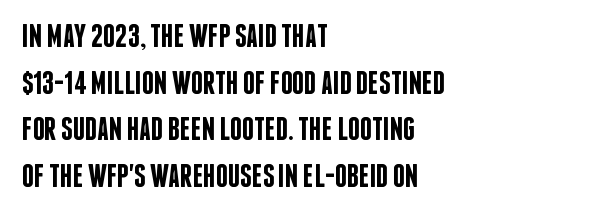
Q: Is the text bold? A: Semi-bold.
Q: Is the text italic (slanted)? A: No, it is upright.
Q: Is the typeface a serif or a sans-serif typeface? A: Sans-serif.
Q: Is the text underlined? A: No.
Q: How is the paragraph aligned? A: Left-aligned.
Q: Is the spacing between letters normal or unusually wide? A: Normal.
Q: Is the spacing between lines tight, normal or loose? A: Normal.
Q: Width (condensed, normal, or wide)? A: Condensed.
Q: Stroke contrast? A: Low.
Q: x-height? A: Large.
Q: Monospaced? A: No.
